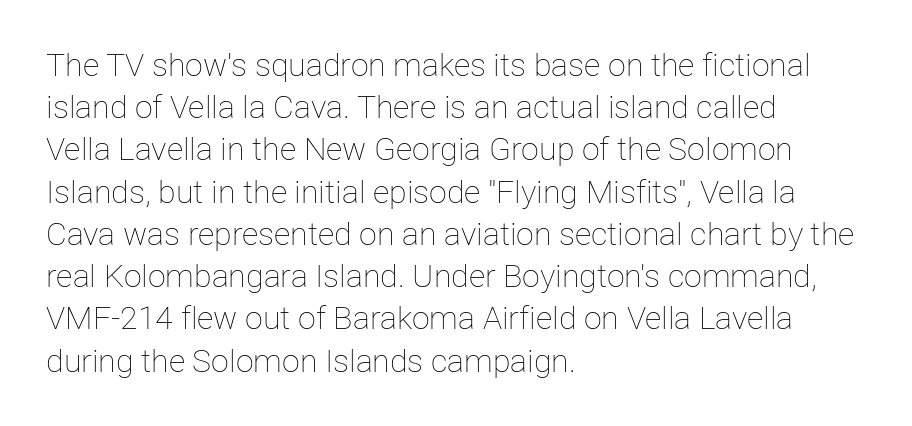
Each letter keeps its own natural width here, so spacing adapts to shape. A clean baseline with only descenders dipping below it. The text block is weighted toward the left margin, trailing off unevenly rightward. The lines sit at an ordinary, default distance from one another.
